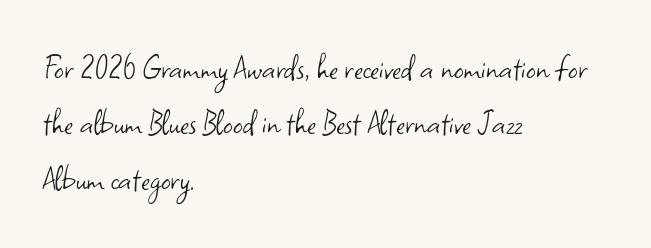
{"serif": "no", "bold": "no", "weight": "light", "width": "normal", "stroke_contrast": "low", "x_height": "small", "monospaced": "no", "underline": "no", "align": "left", "line_spacing": "normal", "line_spacing_ratio": 1.46, "letter_spacing": "normal", "letter_spacing_em": 0.0, "glyph_px": 38}
